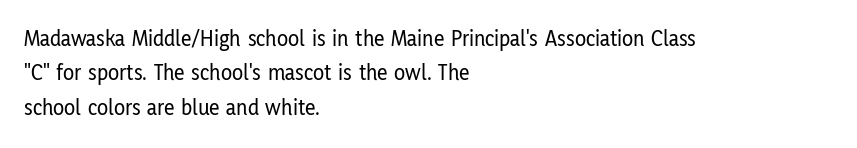
{"italic": "no", "underline": "no", "align": "left", "line_spacing": "normal", "line_spacing_ratio": 1.5, "letter_spacing": "normal", "letter_spacing_em": 0.0, "glyph_px": 23}
